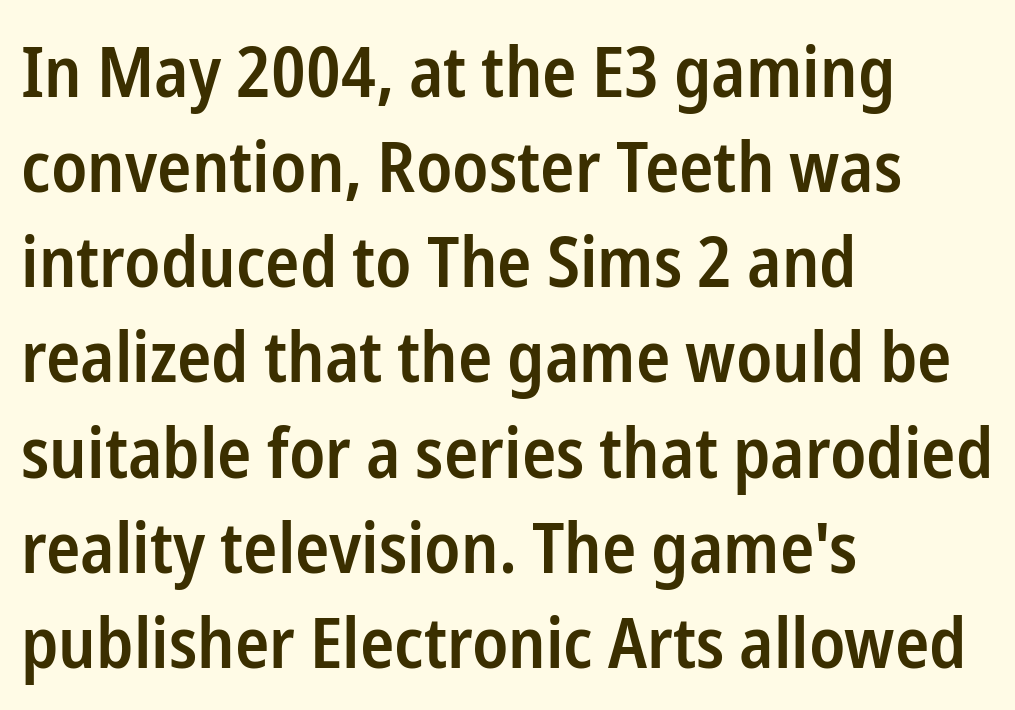
Q: Is the text bold? A: Semi-bold.
Q: Is the text italic (slanted)? A: No, it is upright.
Q: Is the typeface a serif or a sans-serif typeface? A: Sans-serif.
Q: Is the text underlined? A: No.
Q: How is the paragraph aligned? A: Left-aligned.
Q: Is the spacing between letters normal or unusually wide? A: Normal.
Q: Is the spacing between lines tight, normal or loose? A: Normal.
Q: Width (condensed, normal, or wide)? A: Condensed.
Q: Stroke contrast? A: Low.
Q: x-height? A: Medium.
Q: Monospaced? A: No.
